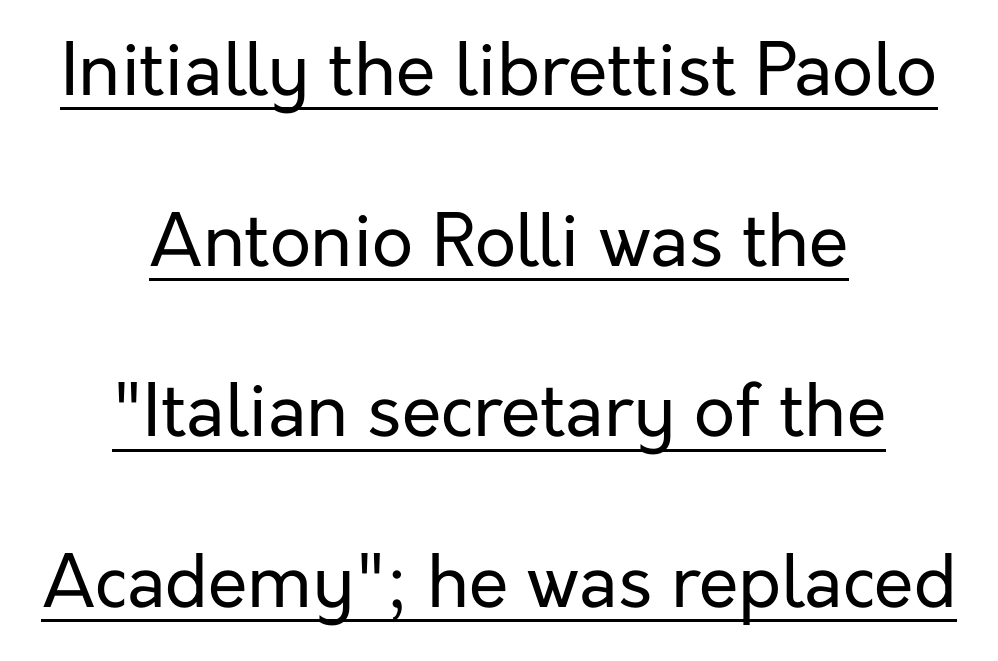
Q: Is the text bold? A: No.
Q: Is the text italic (slanted)? A: No, it is upright.
Q: Is the typeface a serif or a sans-serif typeface? A: Sans-serif.
Q: Is the text underlined? A: Yes.
Q: How is the paragraph aligned? A: Centered.
Q: Is the spacing between letters normal or unusually wide? A: Normal.
Q: Is the spacing between lines tight, normal or loose? A: Loose.
Q: Width (condensed, normal, or wide)? A: Normal.
Q: Stroke contrast? A: Low.
Q: x-height? A: Medium.
Q: Monospaced? A: No.
